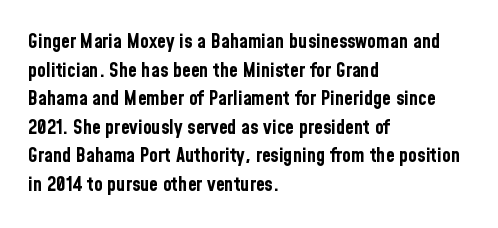
{"italic": "no", "bold": "yes", "underline": "no", "align": "left", "line_spacing": "normal", "line_spacing_ratio": 1.43, "letter_spacing": "normal", "letter_spacing_em": 0.0, "glyph_px": 20}
